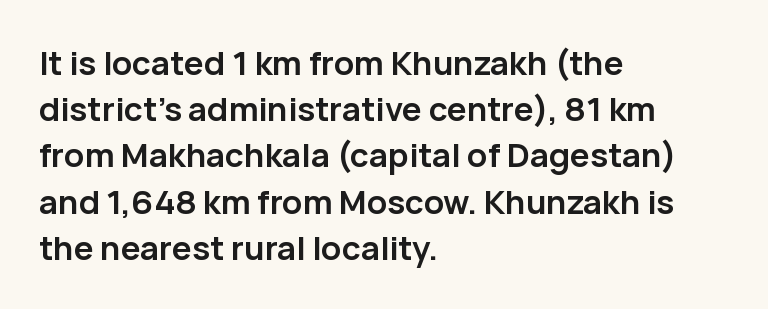
The font is running at its bold setting. If you measured baseline to baseline, you'd find a middling distance. A sans-serif font was chosen for this passage. You could not count columns in this text — the font is proportionally spaced. The lines in this sample share a left origin and differ only in where they stop. Characters follow at the spacing the type designer built in.
